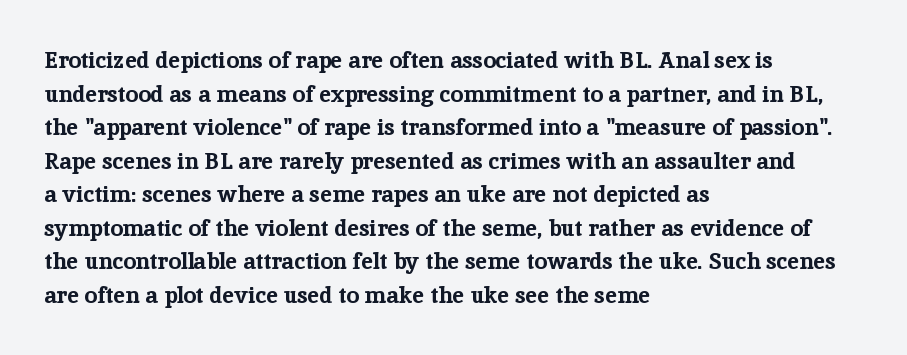
{"italic": "no", "bold": "yes", "underline": "no", "align": "left", "line_spacing": "normal", "line_spacing_ratio": 1.46, "letter_spacing": "normal", "letter_spacing_em": 0.0, "glyph_px": 23}
